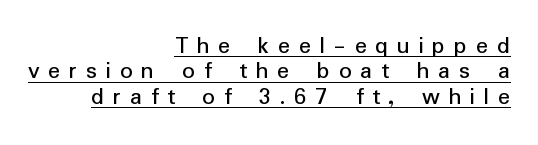
The image shows 25 px text type, upright; set right-aligned, tight line spacing (1.02x), unusually wide letter spacing (+0.35 em), underlined.
